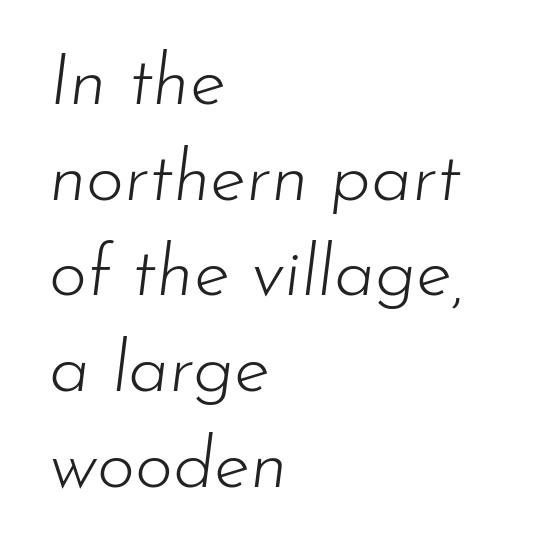
{"italic": "yes", "lean": "right", "slant_degrees": 7, "bold": "no", "weight": "light", "width": "normal", "stroke_contrast": "low", "x_height": "small", "monospaced": "no", "underline": "no", "align": "left", "line_spacing": "normal", "line_spacing_ratio": 1.31, "letter_spacing": "normal", "letter_spacing_em": 0.0, "glyph_px": 73}
